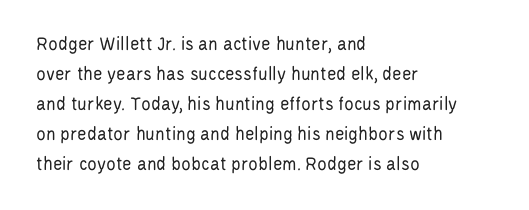
Q: Is the text bold? A: No.
Q: Is the text italic (slanted)? A: No, it is upright.
Q: Is the text underlined? A: No.
Q: How is the paragraph aligned? A: Left-aligned.
Q: Is the spacing between letters normal or unusually wide? A: Normal.
Q: Is the spacing between lines tight, normal or loose? A: Normal.
